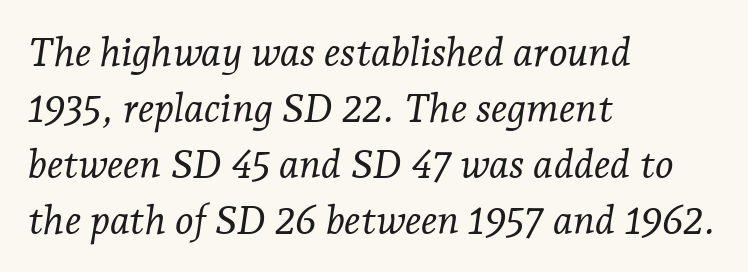
Q: Is the text bold? A: No.
Q: Is the text italic (slanted)? A: Yes, it leans right by about 7 degrees.
Q: Is the typeface a serif or a sans-serif typeface? A: Serif.
Q: Is the text underlined? A: No.
Q: How is the paragraph aligned? A: Left-aligned.
Q: Is the spacing between letters normal or unusually wide? A: Normal.
Q: Is the spacing between lines tight, normal or loose? A: Normal.
Q: Width (condensed, normal, or wide)? A: Normal.
Q: Stroke contrast? A: Low.
Q: x-height? A: Medium.
Q: Monospaced? A: No.
